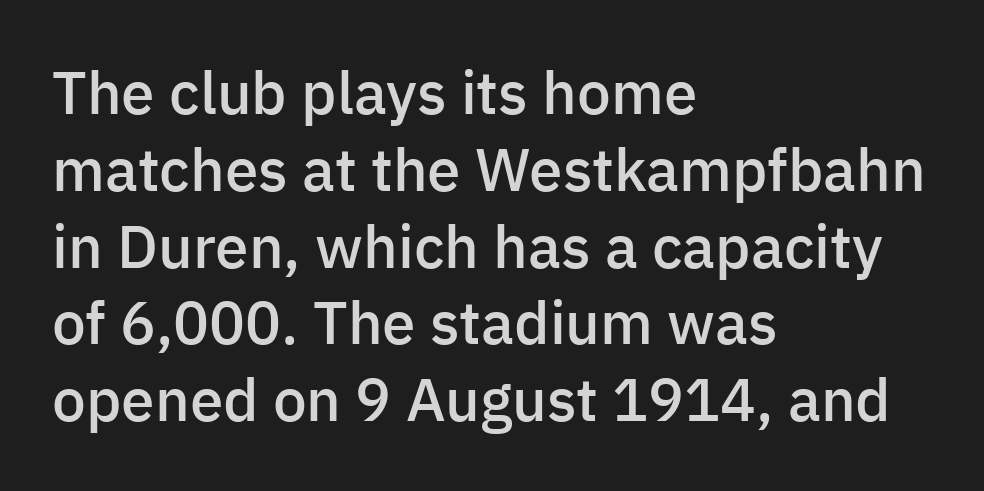
Is this a sans? Yes — the strokes have no serifs. These lines carry some extra weight — a demibold, not a full bold. Plain, unruled lines of type. You could not count columns in this text — the font is proportionally spaced. The line texture is even and compact thanks to regular tracking.
